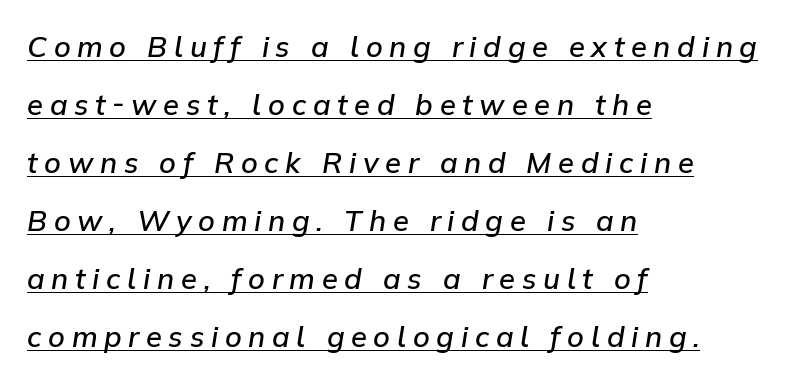
Q: Is the text bold? A: Semi-bold.
Q: Is the text italic (slanted)? A: Yes, it leans right by about 9 degrees.
Q: Is the text underlined? A: Yes.
Q: How is the paragraph aligned? A: Left-aligned.
Q: Is the spacing between letters normal or unusually wide? A: Unusually wide.
Q: Is the spacing between lines tight, normal or loose? A: Loose.
Q: Width (condensed, normal, or wide)? A: Normal.
Q: Stroke contrast? A: Low.
Q: x-height? A: Medium.
Q: Monospaced? A: No.
